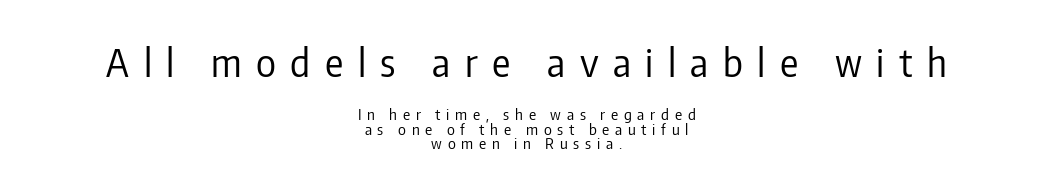
{"serif": "no", "italic": "no", "bold": "no", "weight": "regular", "width": "condensed", "stroke_contrast": "low", "x_height": "medium", "monospaced": "no", "underline": "no", "align": "center", "line_spacing": "tight", "line_spacing_ratio": 0.97, "letter_spacing": "wide", "letter_spacing_em": 0.38, "larger_block": "first", "size_ratio": 2.53, "glyph_px": 38}
